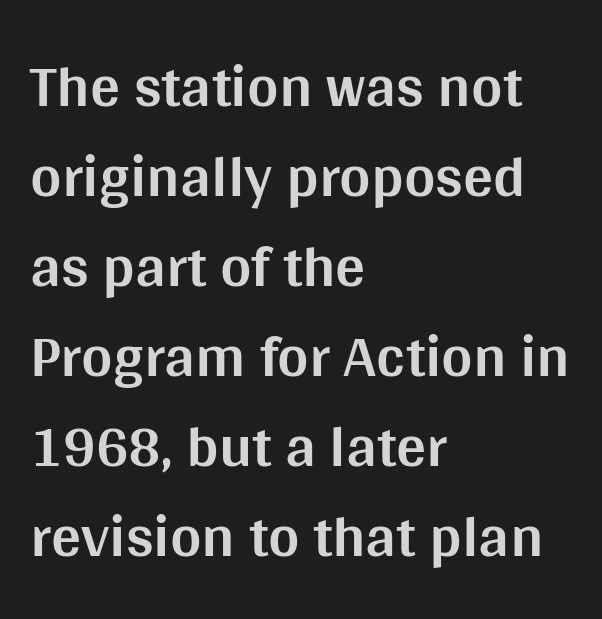
Clear beneath every line of the passage. If you drew a ruler down the left edge, every line would touch it. Unlike a traditional serif, this face leaves its strokes unadorned. Each letter keeps its own natural width here, so spacing adapts to shape. Every character sits straight up, as roman type does. Rows of type keep a routine distance in the vertical direction.
